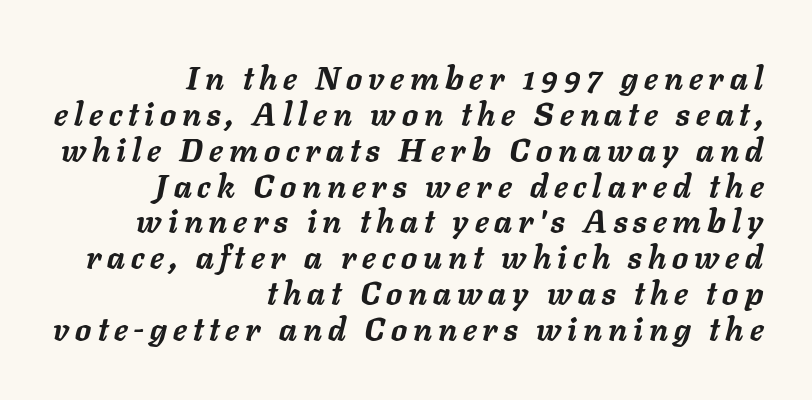
Q: Is the text bold? A: Yes.
Q: Is the text italic (slanted)? A: Yes, it leans right by about 11 degrees.
Q: Is the text underlined? A: No.
Q: How is the paragraph aligned? A: Right-aligned.
Q: Is the spacing between lines tight, normal or loose? A: Tight.
Q: Width (condensed, normal, or wide)? A: Normal.
Q: Stroke contrast? A: Low.
Q: x-height? A: Medium.
Q: Monospaced? A: No.
